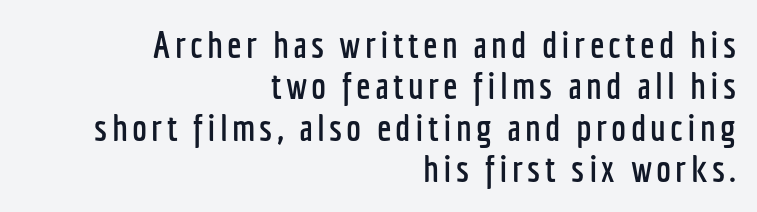
One-word summary of the alignment: right. Horizontal bands of white between lines are thin slivers. Spacing verdict: proportional, widths tailored to each character. The characters display no serif detailing; their extremities are plain. Italic: no, the glyphs are upright roman. The string is rendered with underlining switched off.
